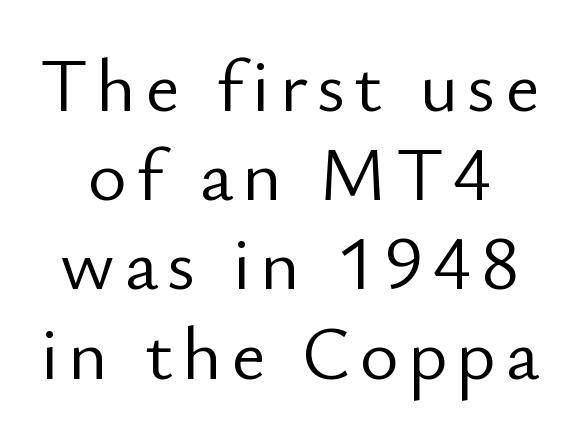
Q: Is the text bold? A: No.
Q: Is the text italic (slanted)? A: No, it is upright.
Q: Is the typeface a serif or a sans-serif typeface? A: Sans-serif.
Q: Is the text underlined? A: No.
Q: Width (condensed, normal, or wide)? A: Normal.
Q: Stroke contrast? A: Low.
Q: x-height? A: Small.
Q: Monospaced? A: No.
